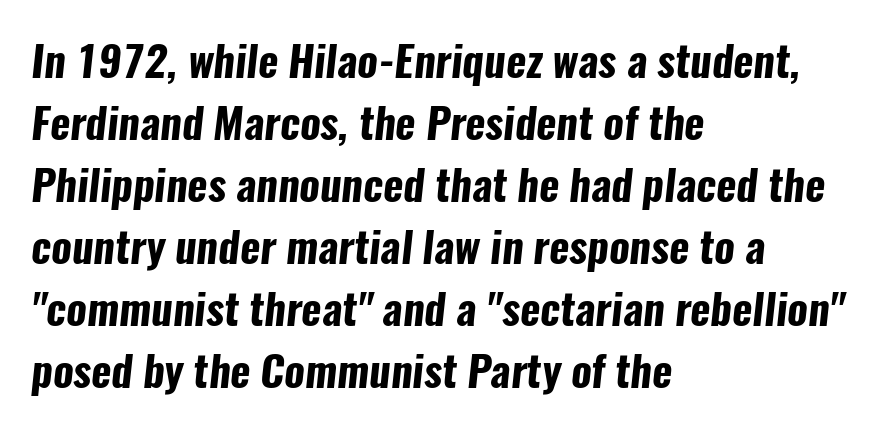
Q: Is the text bold? A: Yes.
Q: Is the typeface a serif or a sans-serif typeface? A: Sans-serif.
Q: Is the text underlined? A: No.
Q: How is the paragraph aligned? A: Left-aligned.
Q: Is the spacing between letters normal or unusually wide? A: Normal.
Q: Is the spacing between lines tight, normal or loose? A: Normal.
Q: Width (condensed, normal, or wide)? A: Condensed.
Q: Stroke contrast? A: Low.
Q: x-height? A: Medium.
Q: Monospaced? A: No.
